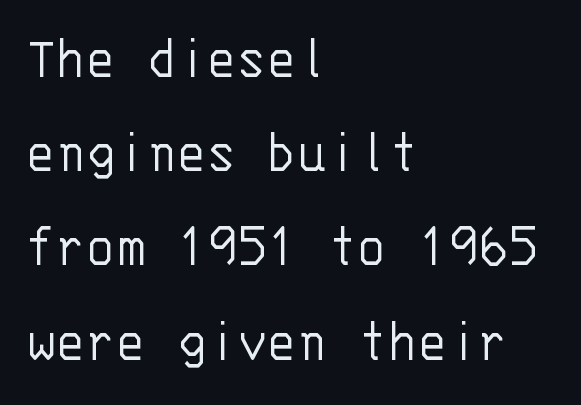
Rule under the text: the space is simply empty. Look at the tracking — it's just the regular setting, nothing added. The face looks like a standard text weight, possibly lighter. Nope, no serifs anywhere on these letters. Typeset ragged right — the left edge is the straight one. Fixed-width glyphs throughout — classic coding-font behaviour.
